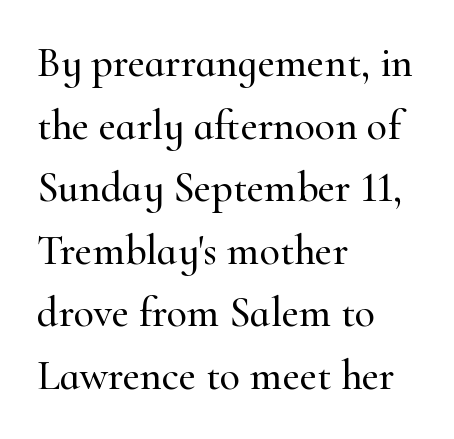
{"serif": "yes", "italic": "no", "width": "normal", "stroke_contrast": "high", "x_height": "small", "monospaced": "no", "underline": "no", "align": "left", "line_spacing": "normal", "line_spacing_ratio": 1.49, "letter_spacing": "normal", "letter_spacing_em": 0.0, "glyph_px": 42}
